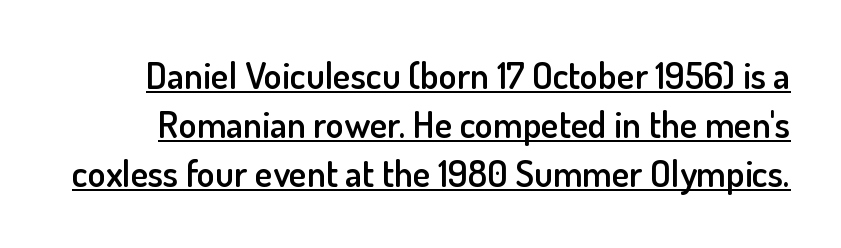
The image shows 37 px semibold sans-serif type, upright; set normal line spacing (1.33x), normal letter spacing, underlined; low stroke contrast and a small x-height.
